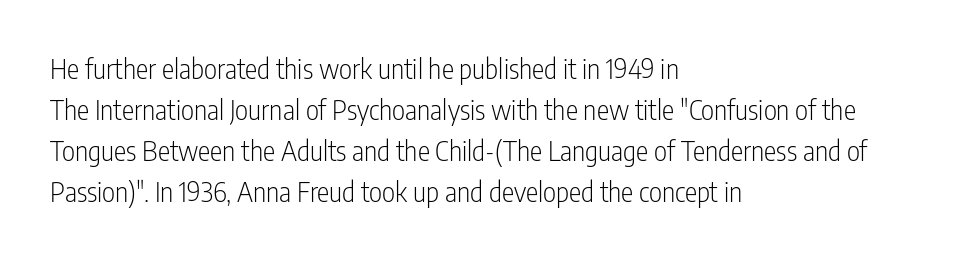
Tracking here is standard; glyphs follow each other at the usual distance. The foot of each line stays bare and open. The typesetter chose a ragged-right arrangement here. This sample keeps an unexceptional amount of space between lines. These glyphs show unthickened strokes, regular width or finer. This rendering employs a face without finishing strokes, i.e., a sans-serif.
